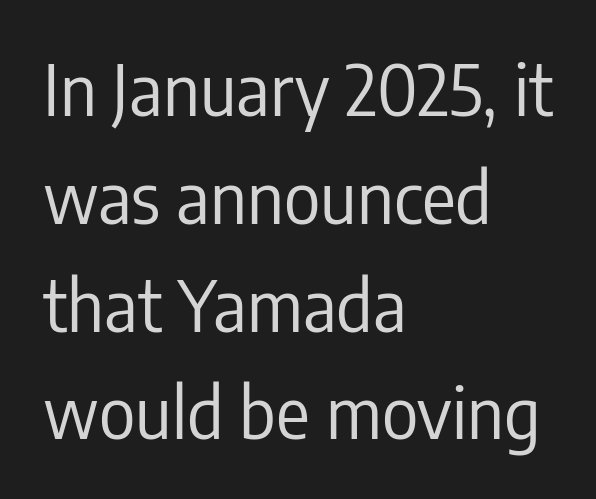
The image shows 70 px regular-weight, condensed sans-serif type, upright; set left-aligned, normal line spacing (1.54x), normal letter spacing, not underlined; low stroke contrast and a medium x-height.
